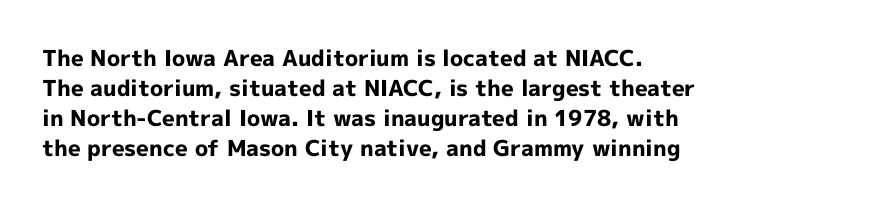
{"italic": "no", "bold": "yes", "underline": "no", "align": "left", "line_spacing": "normal", "line_spacing_ratio": 1.37, "letter_spacing": "normal", "letter_spacing_em": 0.0, "glyph_px": 22}
